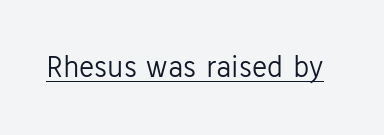
Q: Is the text bold? A: No.
Q: Is the text italic (slanted)? A: No, it is upright.
Q: Is the typeface a serif or a sans-serif typeface? A: Sans-serif.
Q: Is the text underlined? A: Yes.
Q: Is the spacing between letters normal or unusually wide? A: Normal.
Q: Width (condensed, normal, or wide)? A: Normal.
Q: Stroke contrast? A: Low.
Q: x-height? A: Medium.
Q: Monospaced? A: No.
